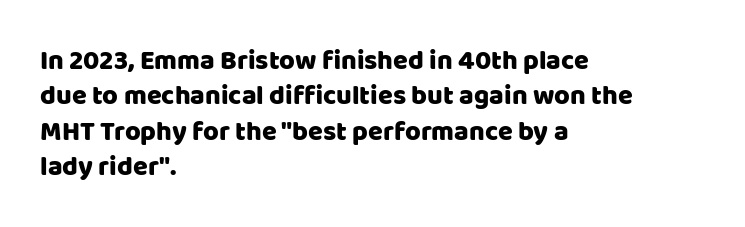
{"italic": "no", "underline": "no", "align": "left", "line_spacing": "normal", "line_spacing_ratio": 1.31, "letter_spacing": "normal", "letter_spacing_em": 0.0, "glyph_px": 27}
